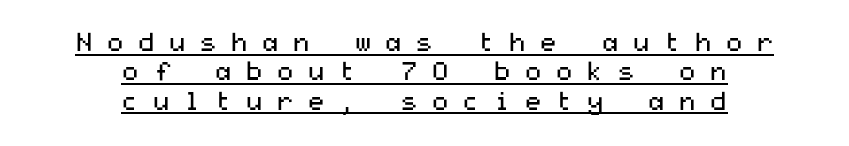
The image shows 26 px text type, upright; set centered, tight line spacing (1.13x), unusually wide letter spacing (+0.49 em), underlined.
